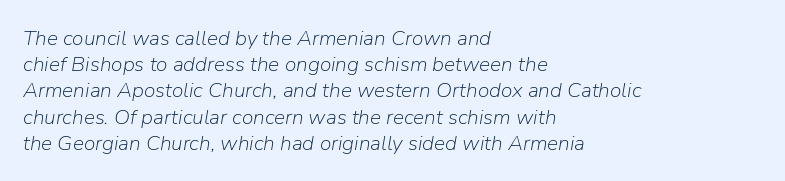
The image shows 21 px text type, italic (leaning right); set left-aligned, normal line spacing (1.25x), normal letter spacing, not underlined.
